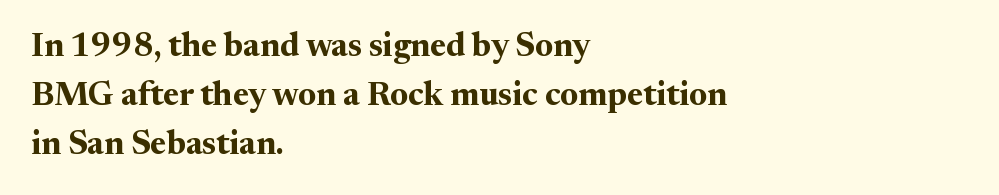
The image shows 33 px bold serif type, upright; set left-aligned, normal line spacing (1.49x), normal letter spacing, not underlined; medium stroke contrast and a medium x-height.
